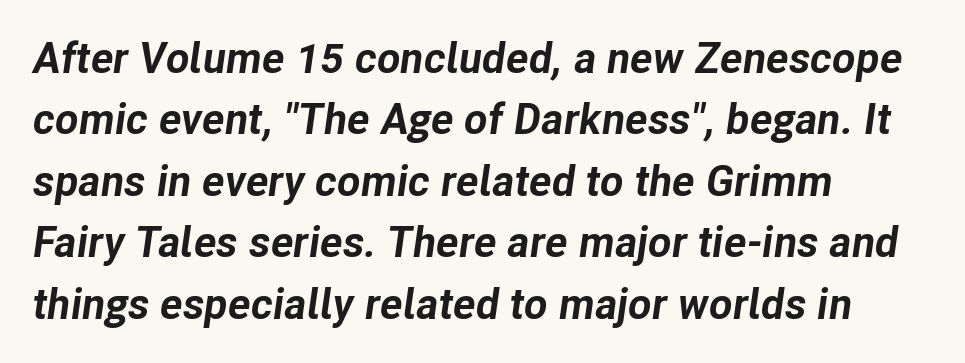
The image shows 43 px bold type, italic (leaning right); set left-aligned, normal line spacing (1.43x), normal letter spacing, not underlined; low stroke contrast and a medium x-height.
